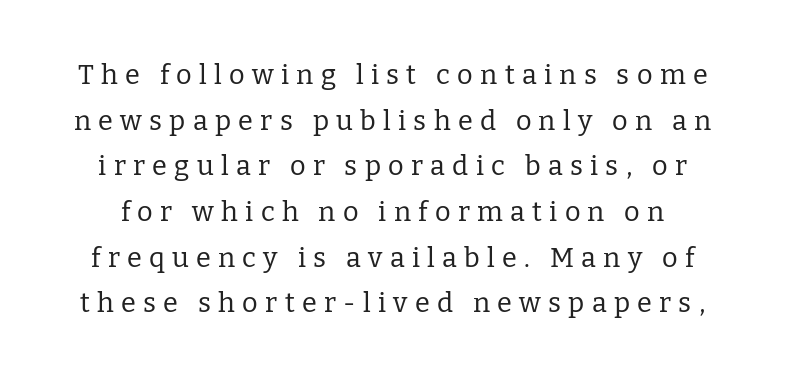
The image shows 27 px text type, upright; set normal line spacing (1.69x), unusually wide letter spacing (+0.27 em), not underlined.
